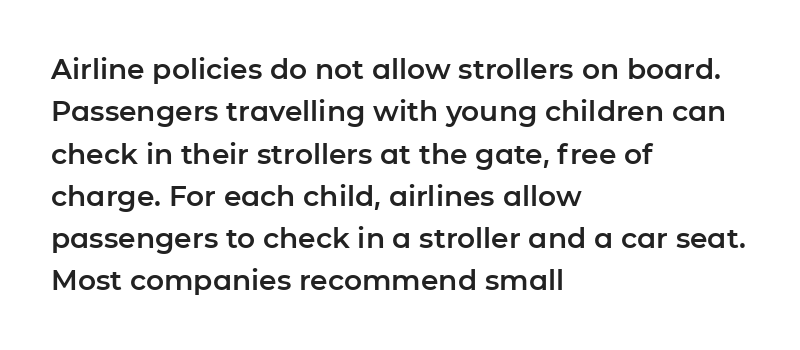
The image shows 28 px sans-serif type, upright; set left-aligned, normal line spacing (1.51x), normal letter spacing, not underlined; low stroke contrast and a medium x-height.
